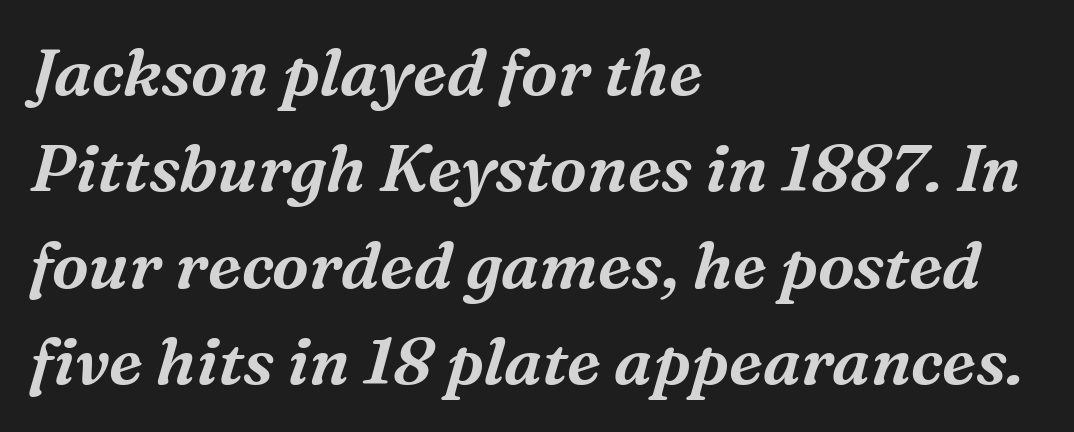
{"serif": "yes", "italic": "yes", "lean": "right", "slant_degrees": 16, "width": "normal", "stroke_contrast": "medium", "x_height": "medium", "monospaced": "no", "underline": "no", "align": "left", "line_spacing": "normal", "line_spacing_ratio": 1.46, "letter_spacing": "normal", "letter_spacing_em": 0.0, "glyph_px": 66}
